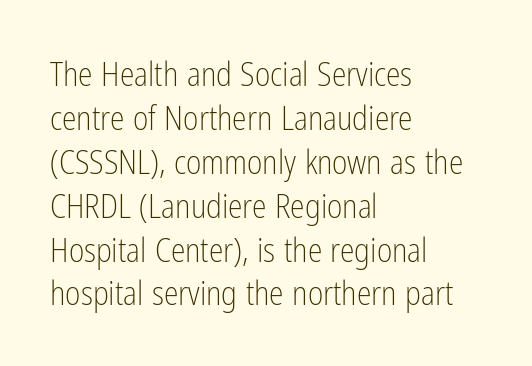
The passage shown is typed in a proportional face where columns would drift. Here the glyphs are tracked normally, forming tight word shapes. Unlike italic type, these characters show no tilt at all. Check under the words: just untouched page. This rendering uses left alignment, leaving the right contour irregular.
